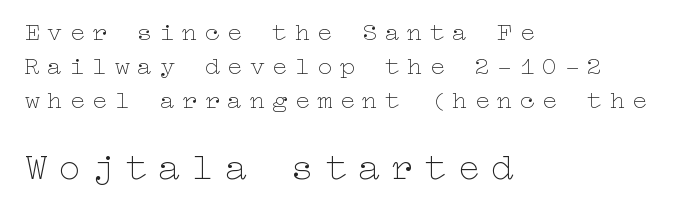
Q: Is the text bold? A: No.
Q: Is the text italic (slanted)? A: No, it is upright.
Q: Is the text underlined? A: No.
Q: How is the paragraph aligned? A: Left-aligned.
Q: Is the spacing between letters normal or unusually wide? A: Unusually wide.
Q: Is the spacing between lines tight, normal or loose? A: Normal.
Q: Which block of text is set in a larger size, the first (top) or the second (bottom)? A: The second (bottom) one.
Q: Width (condensed, normal, or wide)? A: Wide.
Q: Stroke contrast? A: Low.
Q: x-height? A: Medium.
